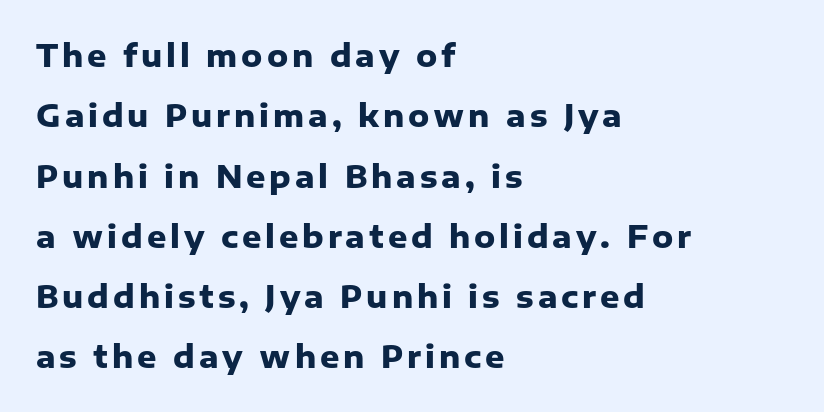
{"serif": "no", "italic": "no", "bold": "yes", "weight": "heavy", "width": "normal", "stroke_contrast": "low", "x_height": "medium", "monospaced": "no", "underline": "no", "align": "left", "line_spacing": "loose", "line_spacing_ratio": 2.01, "glyph_px": 30}
